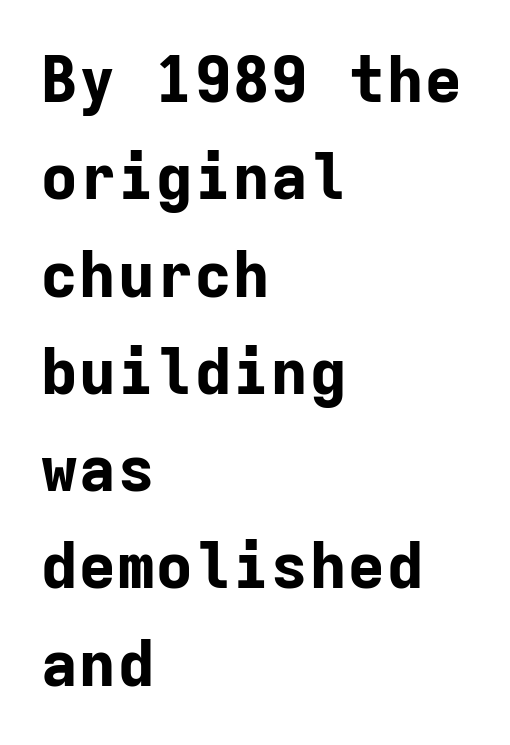
{"serif": "no", "italic": "no", "bold": "yes", "weight": "bold", "width": "normal", "stroke_contrast": "low", "x_height": "medium", "monospaced": "yes", "underline": "no", "align": "left", "line_spacing": "normal", "line_spacing_ratio": 1.52, "letter_spacing": "normal", "letter_spacing_em": 0.0, "glyph_px": 64}
